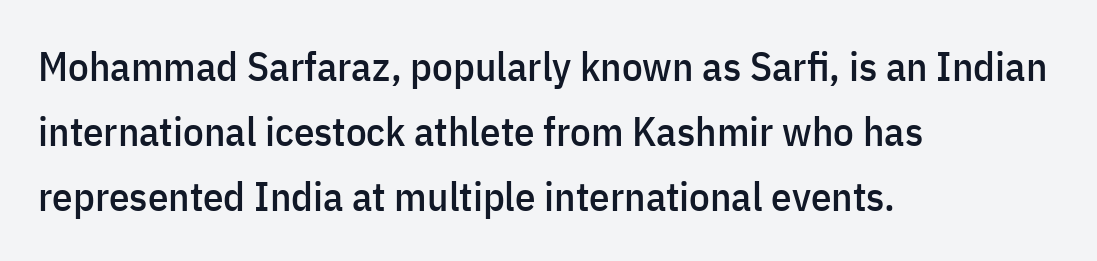
{"serif": "no", "italic": "no", "width": "condensed", "stroke_contrast": "low", "x_height": "medium", "monospaced": "no", "underline": "no", "align": "left", "line_spacing": "normal", "line_spacing_ratio": 1.58, "letter_spacing": "normal", "letter_spacing_em": 0.0, "glyph_px": 41}
